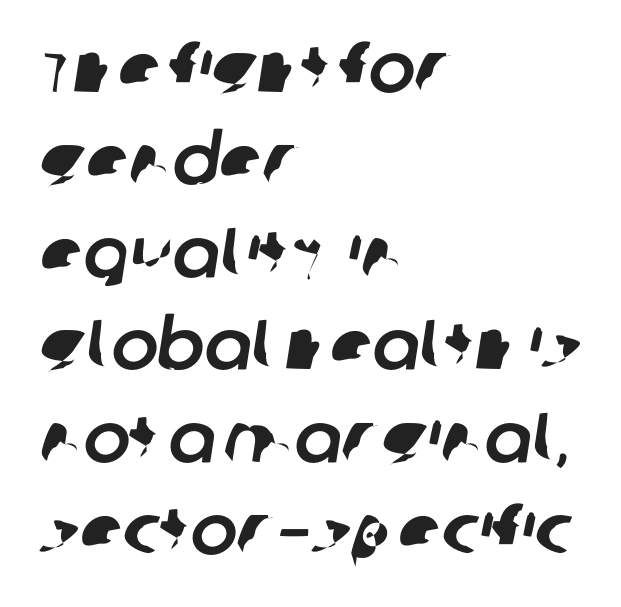
The image shows 70 px sans-serif type; set left-aligned, normal line spacing (1.32x), normal letter spacing, not underlined; low stroke contrast and a large x-height.
